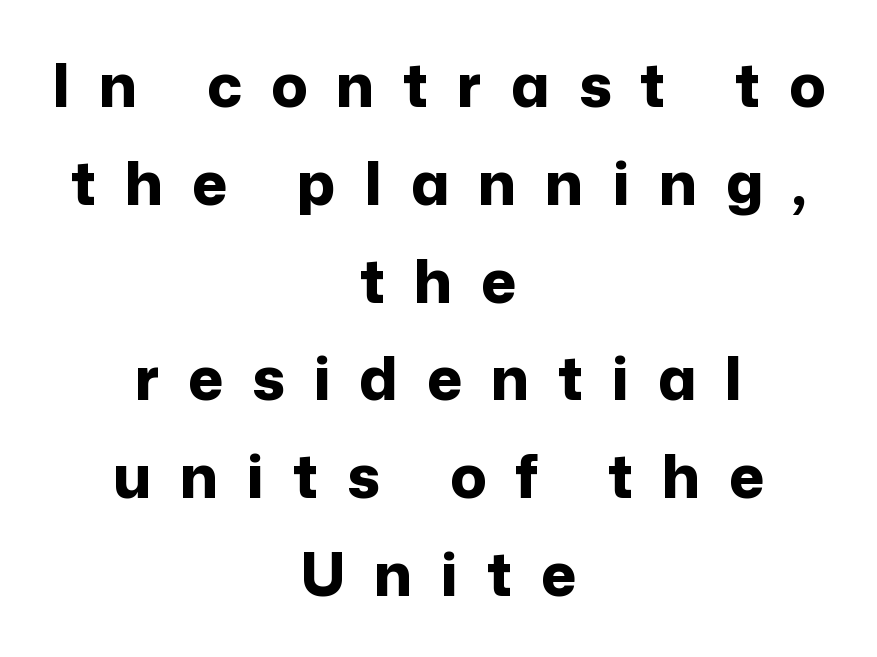
The image shows 60 px bold sans-serif type, upright; set centered, normal line spacing (1.63x), unusually wide letter spacing (+0.48 em), not underlined; low stroke contrast and a medium x-height.
